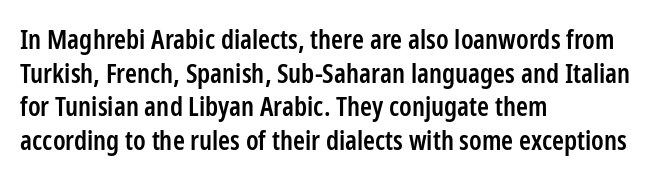
Q: Is the text bold? A: Semi-bold.
Q: Is the text italic (slanted)? A: No, it is upright.
Q: Is the text underlined? A: No.
Q: How is the paragraph aligned? A: Left-aligned.
Q: Is the spacing between letters normal or unusually wide? A: Normal.
Q: Is the spacing between lines tight, normal or loose? A: Normal.
